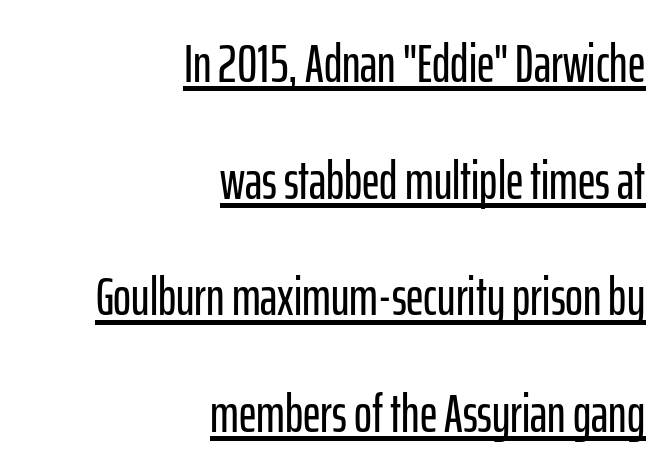
Standard letterfit; no display-style spreading of the glyphs. The passage shown is typed in a proportional face where columns would drift. Ascenders rise straight up at ninety degrees. Every word sits above its own underline.
